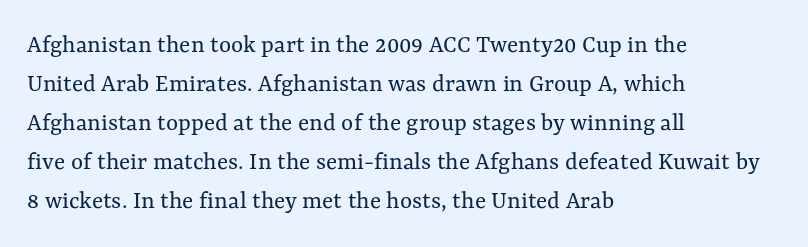
Q: Is the text bold? A: No.
Q: Is the text italic (slanted)? A: No, it is upright.
Q: Is the text underlined? A: No.
Q: How is the paragraph aligned? A: Left-aligned.
Q: Is the spacing between letters normal or unusually wide? A: Normal.
Q: Is the spacing between lines tight, normal or loose? A: Normal.
